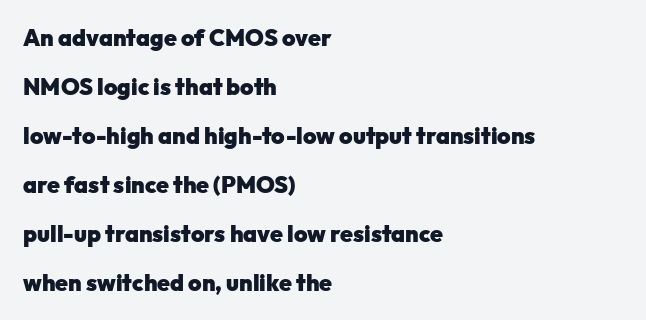
Q: Is the text bold? A: Yes.
Q: Is the text italic (slanted)? A: No, it is upright.
Q: Is the text underlined? A: No.
Q: How is the paragraph aligned? A: Left-aligned.
Q: Is the spacing between letters normal or unusually wide? A: Normal.
Q: Is the spacing between lines tight, normal or loose? A: Loose.
